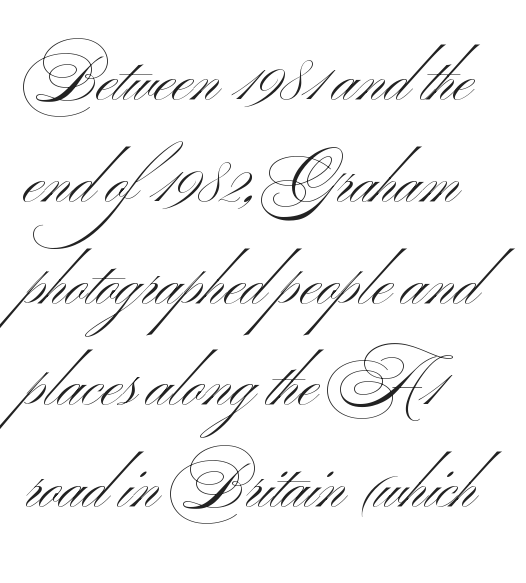
Q: Is the text bold? A: No.
Q: Is the text italic (slanted)? A: Yes.
Q: Is the typeface a serif or a sans-serif typeface? A: Sans-serif.
Q: Is the text underlined? A: No.
Q: How is the paragraph aligned? A: Left-aligned.
Q: Is the spacing between letters normal or unusually wide? A: Normal.
Q: Is the spacing between lines tight, normal or loose? A: Normal.
Q: Width (condensed, normal, or wide)? A: Wide.
Q: Stroke contrast? A: Medium.
Q: x-height? A: Small.
Q: Monospaced? A: No.
